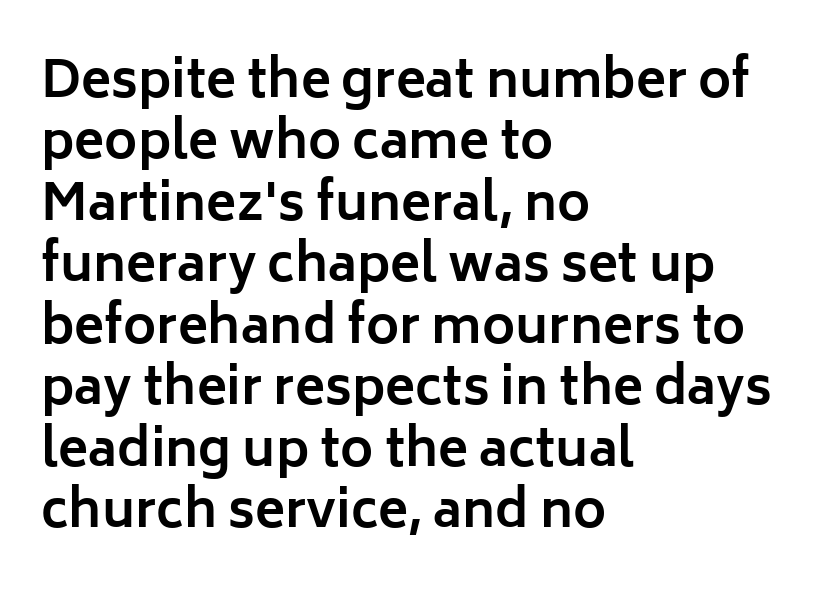
Q: Is the text bold? A: Yes.
Q: Is the text italic (slanted)? A: No, it is upright.
Q: Is the typeface a serif or a sans-serif typeface? A: Sans-serif.
Q: Is the text underlined? A: No.
Q: How is the paragraph aligned? A: Left-aligned.
Q: Is the spacing between letters normal or unusually wide? A: Normal.
Q: Width (condensed, normal, or wide)? A: Normal.
Q: Stroke contrast? A: Low.
Q: x-height? A: Medium.
Q: Monospaced? A: No.
